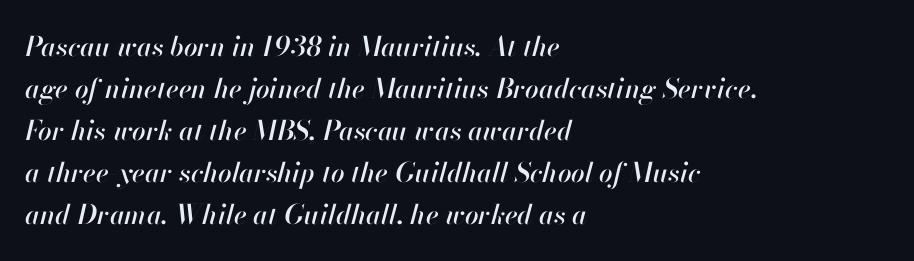
The image shows 27 px text type, italic (leaning right); set left-aligned, normal line spacing (1.56x), normal letter spacing, not underlined.
